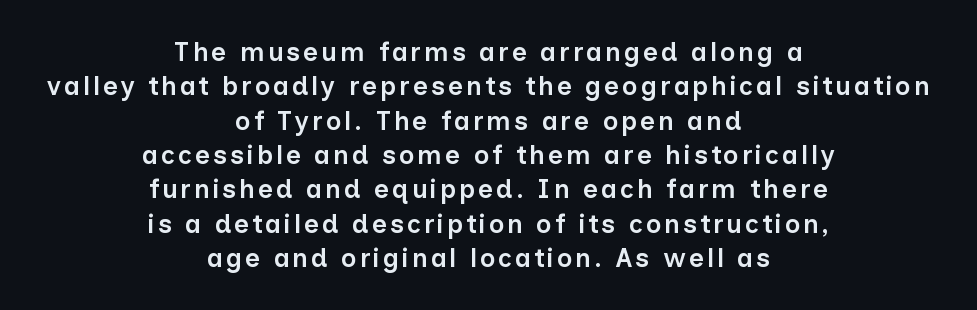
The image shows 26 px text type, upright; set centered, normal line spacing (1.32x), not underlined.
